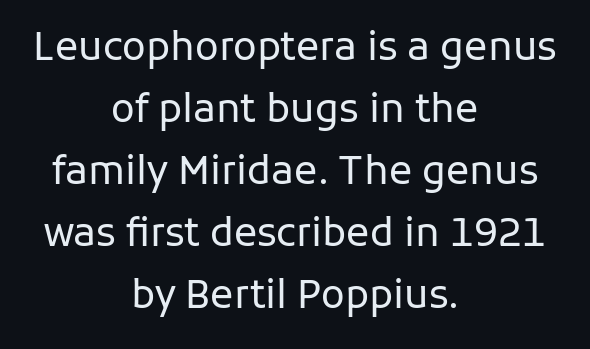
The image shows 39 px regular-weight sans-serif type, upright; set centered, normal line spacing (1.59x), normal letter spacing, not underlined; low stroke contrast and a medium x-height.
